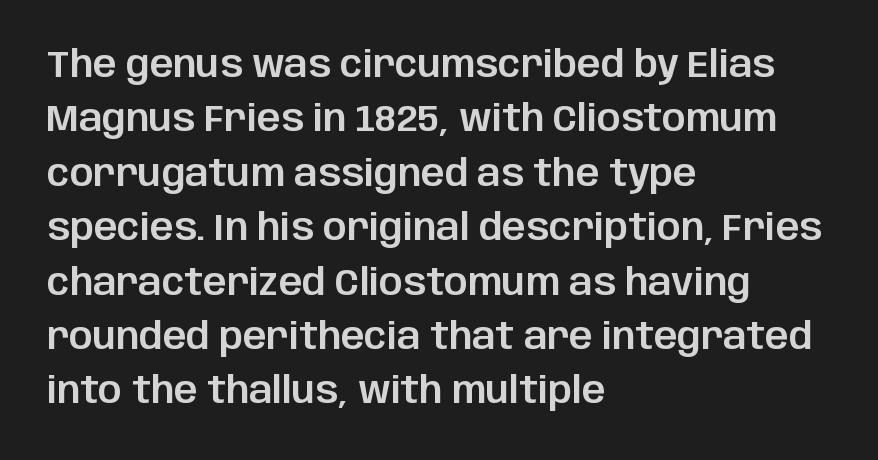
{"serif": "no", "italic": "no", "width": "normal", "stroke_contrast": "low", "x_height": "large", "monospaced": "no", "underline": "no", "align": "left", "line_spacing": "normal", "line_spacing_ratio": 1.47, "letter_spacing": "normal", "letter_spacing_em": 0.0, "glyph_px": 37}
